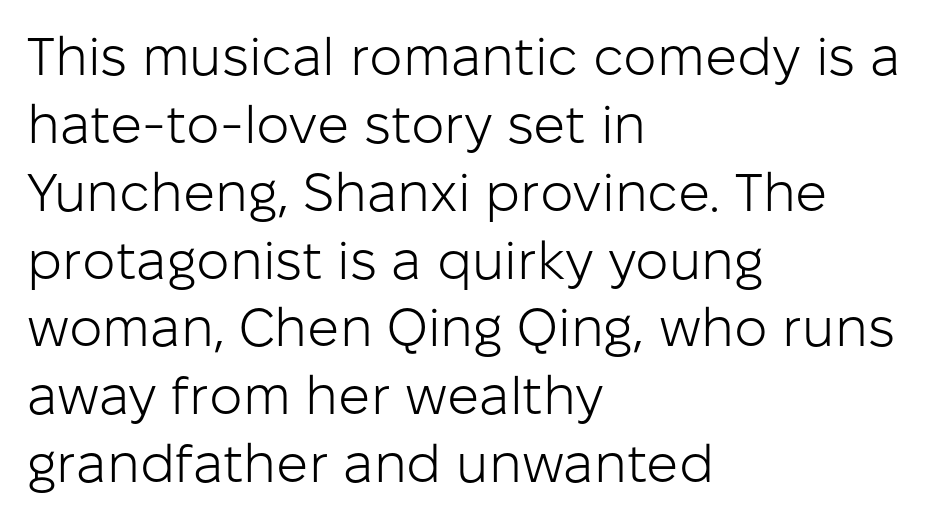
Q: Is the text bold? A: No.
Q: Is the text italic (slanted)? A: No, it is upright.
Q: Is the typeface a serif or a sans-serif typeface? A: Sans-serif.
Q: Is the text underlined? A: No.
Q: How is the paragraph aligned? A: Left-aligned.
Q: Is the spacing between letters normal or unusually wide? A: Normal.
Q: Is the spacing between lines tight, normal or loose? A: Normal.
Q: Width (condensed, normal, or wide)? A: Normal.
Q: Stroke contrast? A: Low.
Q: x-height? A: Medium.
Q: Monospaced? A: No.
